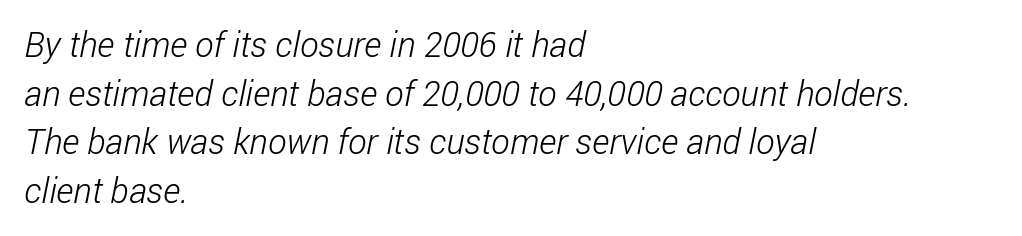
{"serif": "no", "bold": "no", "weight": "light", "width": "condensed", "stroke_contrast": "low", "x_height": "medium", "monospaced": "no", "underline": "no", "align": "left", "line_spacing": "normal", "line_spacing_ratio": 1.39, "letter_spacing": "normal", "letter_spacing_em": 0.0, "glyph_px": 35}
